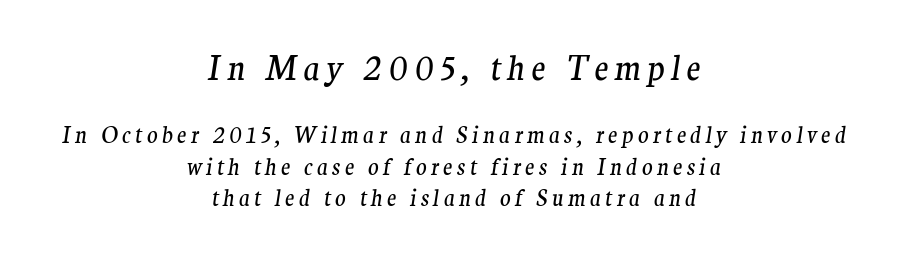
Q: Is the text bold? A: No.
Q: Is the text italic (slanted)? A: Yes, it leans right by about 9 degrees.
Q: Is the typeface a serif or a sans-serif typeface? A: Serif.
Q: Is the text underlined? A: No.
Q: How is the paragraph aligned? A: Centered.
Q: Is the spacing between lines tight, normal or loose? A: Normal.
Q: Which block of text is set in a larger size, the first (top) or the second (bottom)? A: The first (top) one.
Q: Width (condensed, normal, or wide)? A: Normal.
Q: Stroke contrast? A: Medium.
Q: x-height? A: Medium.
Q: Monospaced? A: No.
